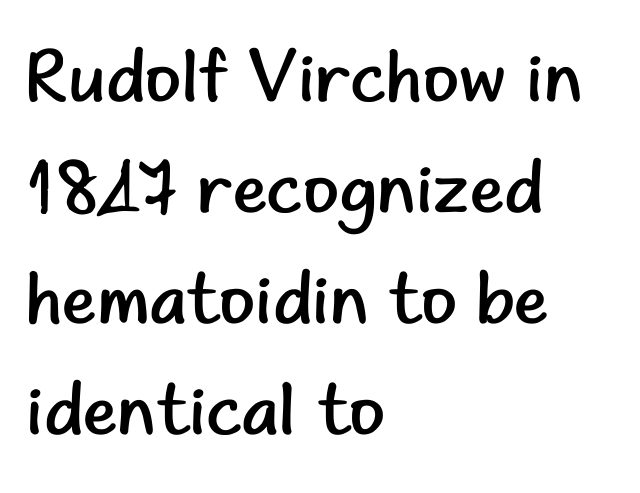
This is the regular roman posture of the typeface. The foot of each line stays bare and open. The typeface chosen for these lines omits serifs. The weight tops out at a normal text grade.
